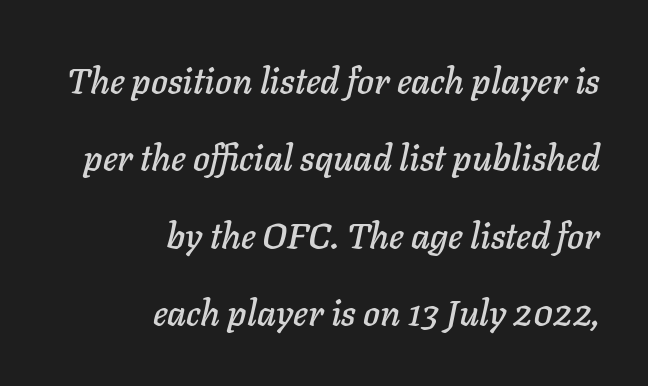
{"italic": "yes", "lean": "right", "slant_degrees": 11, "width": "normal", "stroke_contrast": "low", "x_height": "medium", "monospaced": "no", "underline": "no", "align": "right", "line_spacing": "loose", "line_spacing_ratio": 2.15, "letter_spacing": "normal", "letter_spacing_em": 0.0, "glyph_px": 36}
